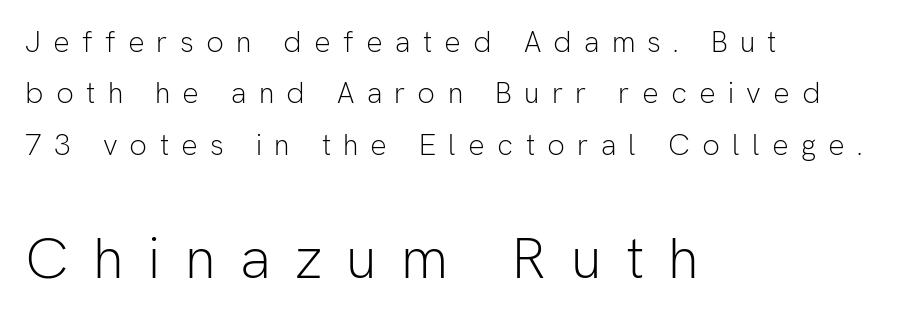
The image shows 58 px light sans-serif type, upright; set left-aligned, line spacing 1.77x, unusually wide letter spacing (+0.42 em), not underlined; the second (bottom) block is 2.0x larger; low stroke contrast and a medium x-height.
